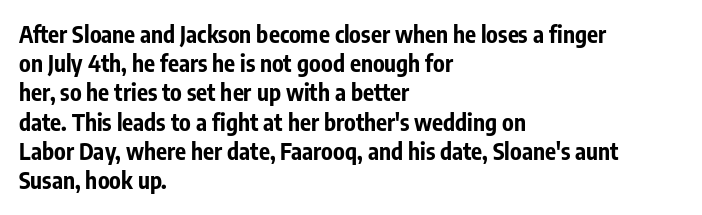
Is the block centered? No — it sits flush against the left margin. Strong, thick strokes mark this as bold type. Plain, unruled lines of type. Nothing unusual about the tracking: characters are spaced as the font intends. When letters stand straight like this, we call the style roman or upright. One glance says typical: line gaps are just what's usual.
